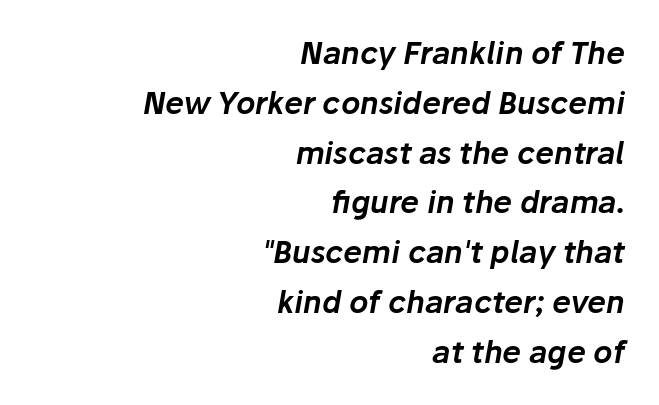
{"italic": "yes", "lean": "right", "slant_degrees": 10, "width": "normal", "stroke_contrast": "low", "x_height": "medium", "monospaced": "no", "underline": "no", "align": "right", "line_spacing": "normal", "line_spacing_ratio": 1.66, "letter_spacing": "normal", "letter_spacing_em": 0.0, "glyph_px": 30}
